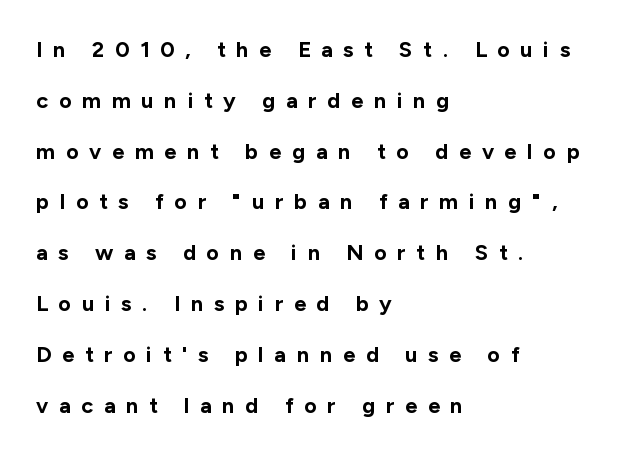
{"italic": "no", "bold": "yes", "underline": "no", "align": "left", "line_spacing": "loose", "line_spacing_ratio": 2.31, "letter_spacing": "wide", "letter_spacing_em": 0.48, "glyph_px": 22}
